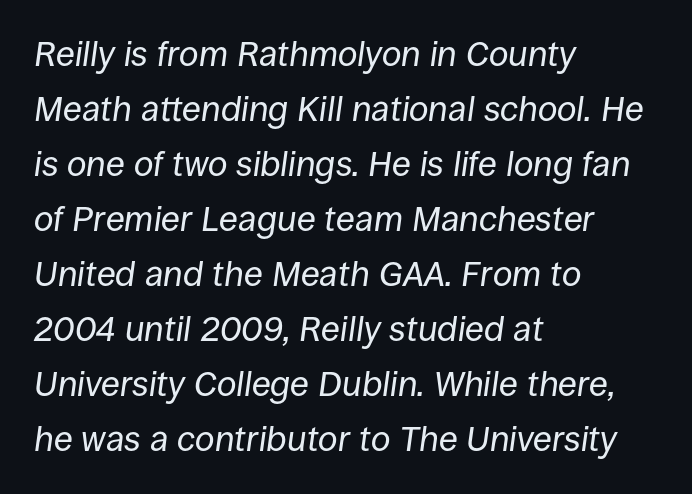
Q: Is the text bold? A: No.
Q: Is the text italic (slanted)? A: Yes, it leans right by about 8 degrees.
Q: Is the text underlined? A: No.
Q: How is the paragraph aligned? A: Left-aligned.
Q: Is the spacing between letters normal or unusually wide? A: Normal.
Q: Is the spacing between lines tight, normal or loose? A: Normal.
Q: Width (condensed, normal, or wide)? A: Normal.
Q: Stroke contrast? A: Low.
Q: x-height? A: Large.
Q: Monospaced? A: No.
